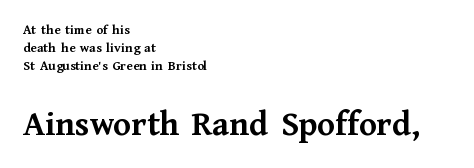
{"serif": "yes", "italic": "no", "bold": "yes", "weight": "semibold", "width": "normal", "stroke_contrast": "medium", "x_height": "medium", "monospaced": "no", "underline": "no", "align": "left", "line_spacing": "normal", "line_spacing_ratio": 1.29, "letter_spacing": "normal", "letter_spacing_em": 0.0, "larger_block": "second", "size_ratio": 2.57, "glyph_px": 36}
